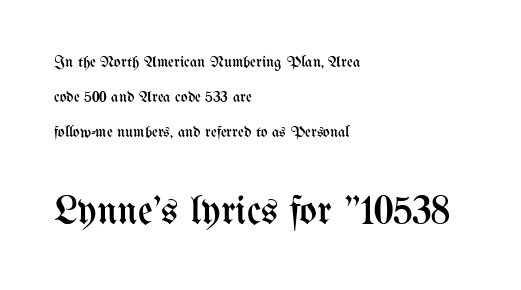
{"italic": "no", "bold": "no", "weight": "regular", "width": "condensed", "stroke_contrast": "medium", "x_height": "medium", "monospaced": "no", "underline": "no", "align": "left", "line_spacing": "loose", "line_spacing_ratio": 2.18, "letter_spacing": "normal", "letter_spacing_em": 0.0, "larger_block": "second", "size_ratio": 2.56, "glyph_px": 41}
